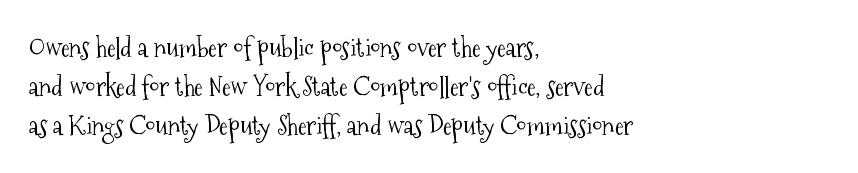
{"italic": "no", "bold": "no", "underline": "no", "align": "left", "line_spacing": "normal", "line_spacing_ratio": 1.5, "letter_spacing": "normal", "letter_spacing_em": 0.0, "glyph_px": 26}
